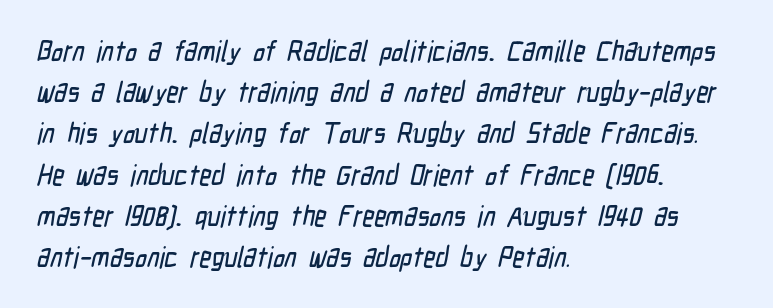
Spacing between characters is what you'd get straight out of the box. This sample has the flowing, uneven cadence of proportional lettering. Each letter's strokes conclude bluntly, with no projecting serifs. Rule under the text: the space is simply empty.
